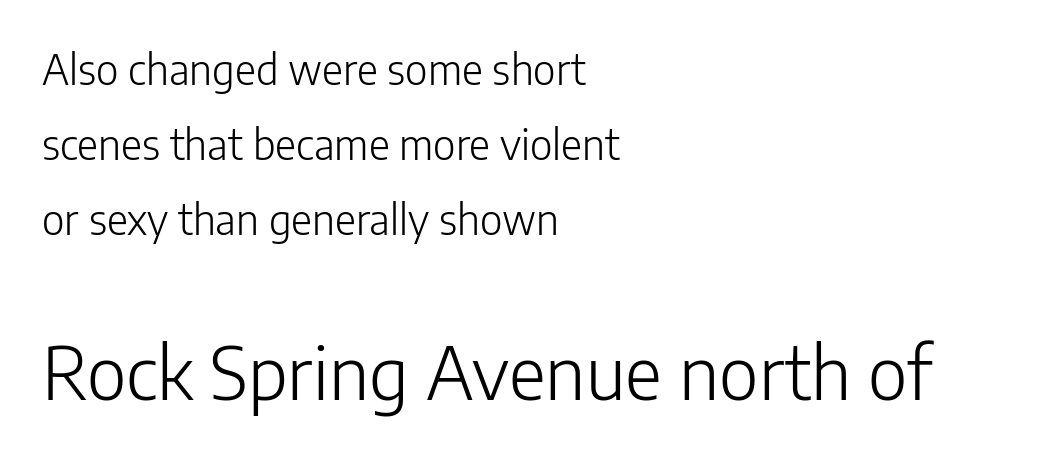
The image shows 72 px light sans-serif type, upright; set left-aligned, line spacing 1.83x, normal letter spacing, not underlined; the second (bottom) block is 1.76x larger; low stroke contrast and a medium x-height.
